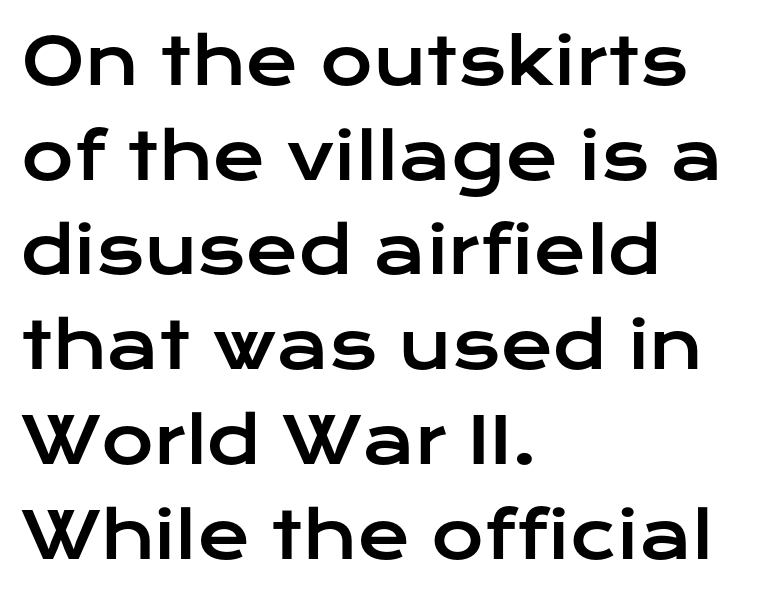
The image shows 64 px wide sans-serif type, upright; set left-aligned, normal line spacing (1.48x), normal letter spacing, not underlined; low stroke contrast and a medium x-height.
